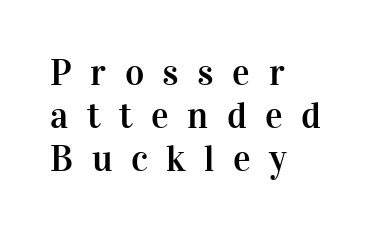
Q: Is the text italic (slanted)? A: No, it is upright.
Q: Is the typeface a serif or a sans-serif typeface? A: Serif.
Q: Is the text underlined? A: No.
Q: How is the paragraph aligned? A: Left-aligned.
Q: Is the spacing between letters normal or unusually wide? A: Unusually wide.
Q: Width (condensed, normal, or wide)? A: Normal.
Q: Stroke contrast? A: High.
Q: x-height? A: Medium.
Q: Monospaced? A: No.
